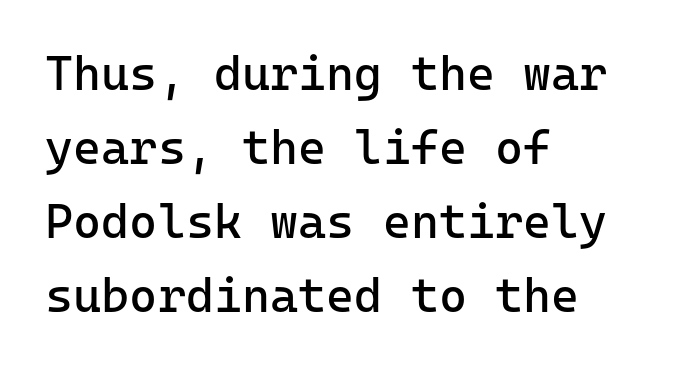
Q: Is the text bold? A: No.
Q: Is the text italic (slanted)? A: No, it is upright.
Q: Is the typeface a serif or a sans-serif typeface? A: Sans-serif.
Q: Is the text underlined? A: No.
Q: How is the paragraph aligned? A: Left-aligned.
Q: Is the spacing between letters normal or unusually wide? A: Normal.
Q: Is the spacing between lines tight, normal or loose? A: Normal.
Q: Width (condensed, normal, or wide)? A: Normal.
Q: Stroke contrast? A: Low.
Q: x-height? A: Medium.
Q: Monospaced? A: Yes.
